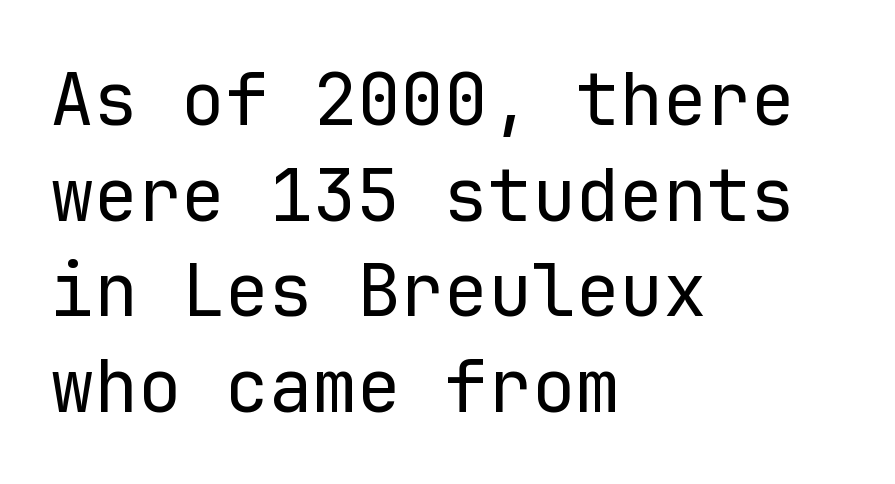
The image shows 73 px regular-weight sans-serif type, upright, monospaced; set left-aligned, normal line spacing (1.31x), normal letter spacing, not underlined; low stroke contrast and a medium x-height.
